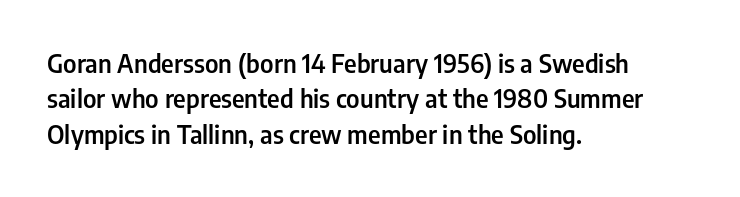
The image shows 25 px text type, upright; set left-aligned, normal line spacing (1.42x), normal letter spacing, not underlined.
